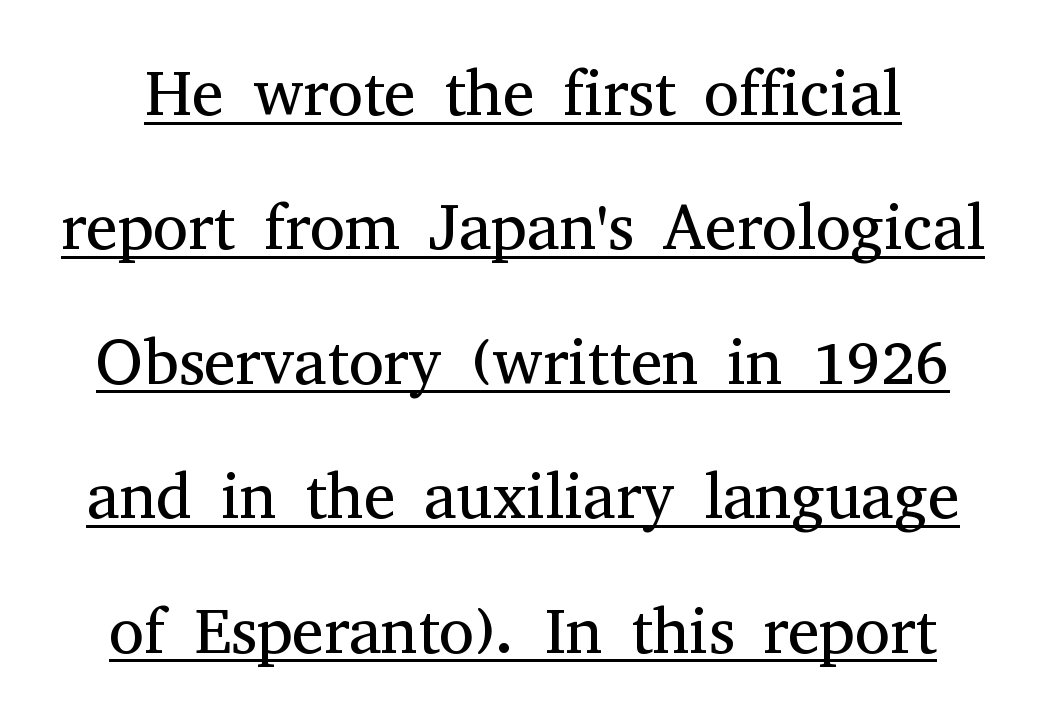
The image shows 64 px regular-weight serif type, upright; set loose line spacing (2.1x), normal letter spacing, underlined; medium stroke contrast and a medium x-height.
